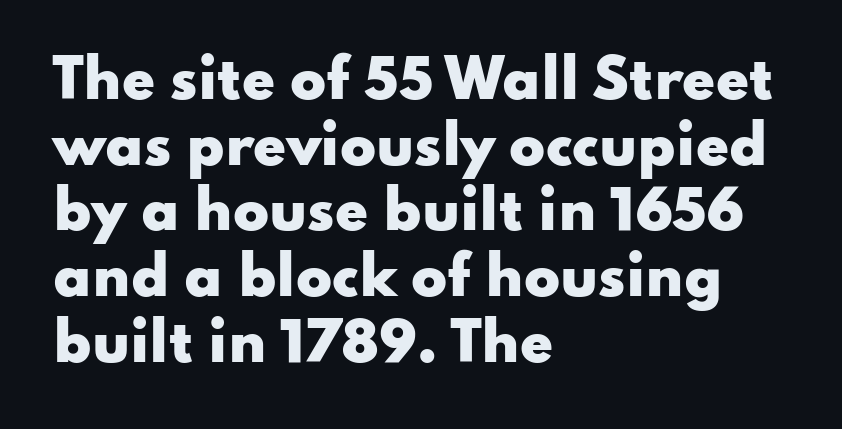
Q: Is the text bold? A: Yes.
Q: Is the text italic (slanted)? A: No, it is upright.
Q: Is the typeface a serif or a sans-serif typeface? A: Sans-serif.
Q: Is the text underlined? A: No.
Q: How is the paragraph aligned? A: Left-aligned.
Q: Is the spacing between letters normal or unusually wide? A: Normal.
Q: Width (condensed, normal, or wide)? A: Wide.
Q: Stroke contrast? A: Low.
Q: x-height? A: Small.
Q: Monospaced? A: No.
